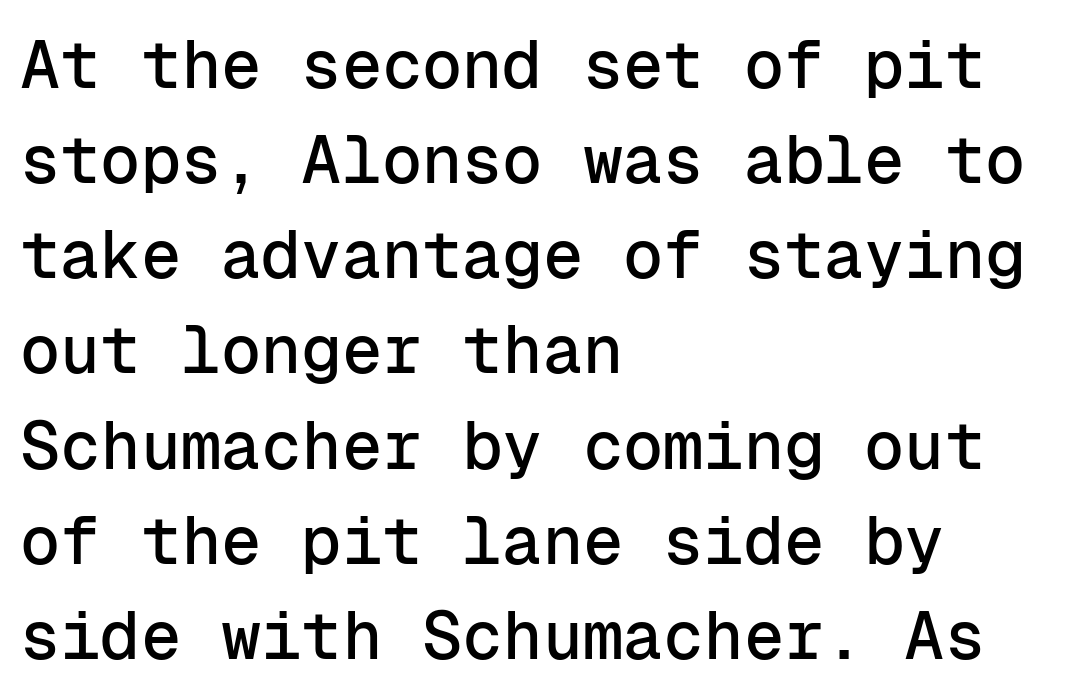
Decoration check: the copy has no underline. Characters follow at the spacing the type designer built in. The characters display no serif detailing; their extremities are plain. Do the letters lean? They stand straight. Evenly set lines give the paragraph a standard silhouette.
